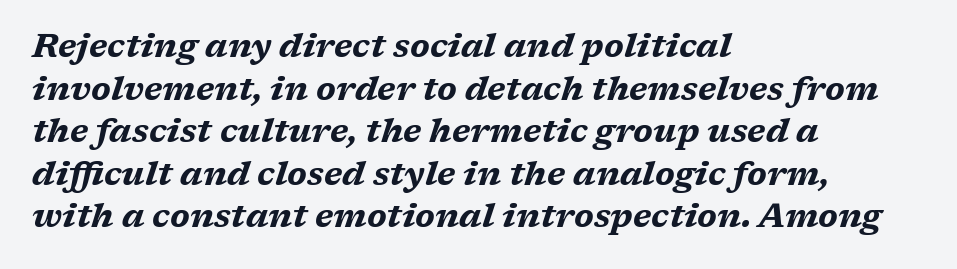
Q: Is the text bold? A: Yes.
Q: Is the text italic (slanted)? A: Yes, it leans right by about 17 degrees.
Q: Is the text underlined? A: No.
Q: How is the paragraph aligned? A: Left-aligned.
Q: Is the spacing between letters normal or unusually wide? A: Normal.
Q: Is the spacing between lines tight, normal or loose? A: Normal.
Q: Width (condensed, normal, or wide)? A: Wide.
Q: Stroke contrast? A: Medium.
Q: x-height? A: Medium.
Q: Monospaced? A: No.
